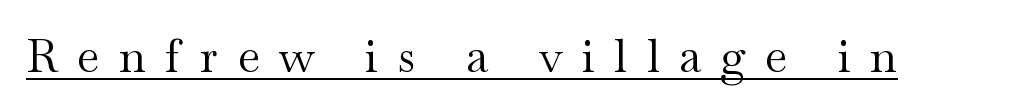
Q: Is the text bold? A: No.
Q: Is the text italic (slanted)? A: No, it is upright.
Q: Is the typeface a serif or a sans-serif typeface? A: Serif.
Q: Is the text underlined? A: Yes.
Q: Is the spacing between letters normal or unusually wide? A: Unusually wide.
Q: Width (condensed, normal, or wide)? A: Wide.
Q: Stroke contrast? A: Medium.
Q: x-height? A: Small.
Q: Monospaced? A: No.
